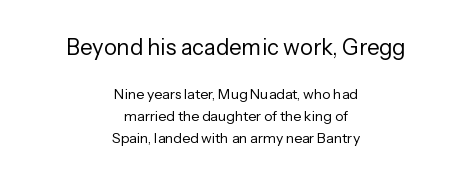
Q: Is the text bold? A: No.
Q: Is the text italic (slanted)? A: No, it is upright.
Q: Is the text underlined? A: No.
Q: How is the paragraph aligned? A: Centered.
Q: Is the spacing between letters normal or unusually wide? A: Normal.
Q: Is the spacing between lines tight, normal or loose? A: Normal.
Q: Which block of text is set in a larger size, the first (top) or the second (bottom)? A: The first (top) one.
